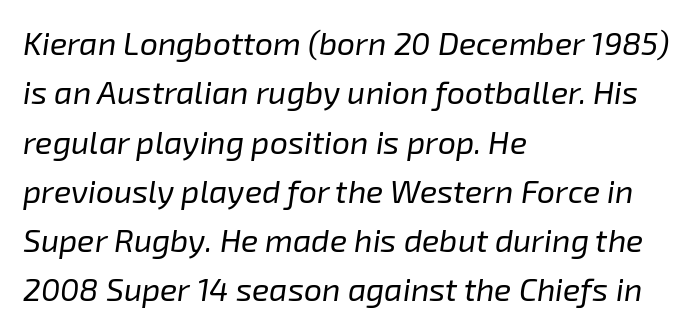
The image shows 32 px regular-weight type, italic (leaning right); set left-aligned, normal line spacing (1.54x), normal letter spacing, not underlined; low stroke contrast and a medium x-height.
